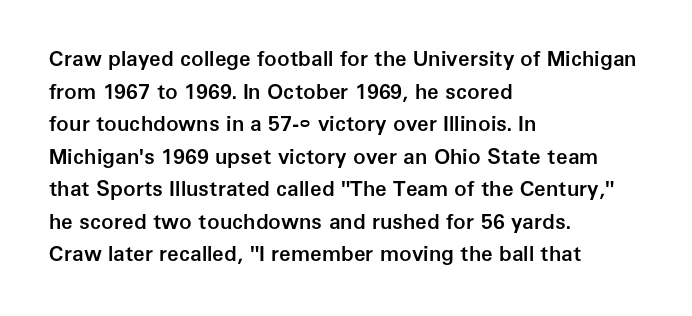
Q: Is the text bold? A: Semi-bold.
Q: Is the text italic (slanted)? A: No, it is upright.
Q: Is the text underlined? A: No.
Q: How is the paragraph aligned? A: Left-aligned.
Q: Is the spacing between letters normal or unusually wide? A: Normal.
Q: Is the spacing between lines tight, normal or loose? A: Normal.
